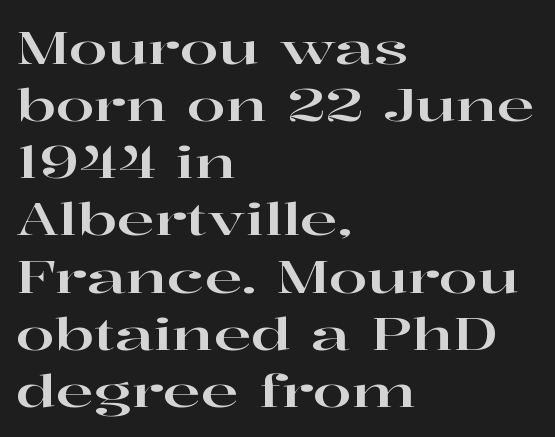
The image shows 45 px wide serif type, upright; set left-aligned, normal line spacing (1.27x), normal letter spacing, not underlined; high stroke contrast and a medium x-height.
